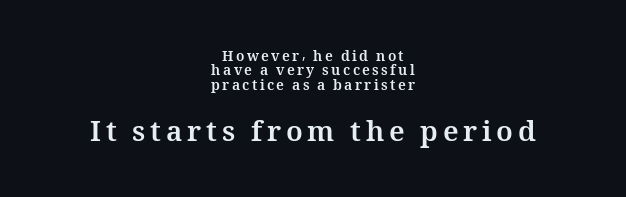
Q: Is the text bold? A: Yes.
Q: Is the text italic (slanted)? A: No, it is upright.
Q: Is the text underlined? A: No.
Q: How is the paragraph aligned? A: Centered.
Q: Is the spacing between lines tight, normal or loose? A: Tight.
Q: Which block of text is set in a larger size, the first (top) or the second (bottom)? A: The second (bottom) one.
Q: Width (condensed, normal, or wide)? A: Normal.
Q: Stroke contrast? A: Medium.
Q: x-height? A: Medium.
Q: Monospaced? A: No.
